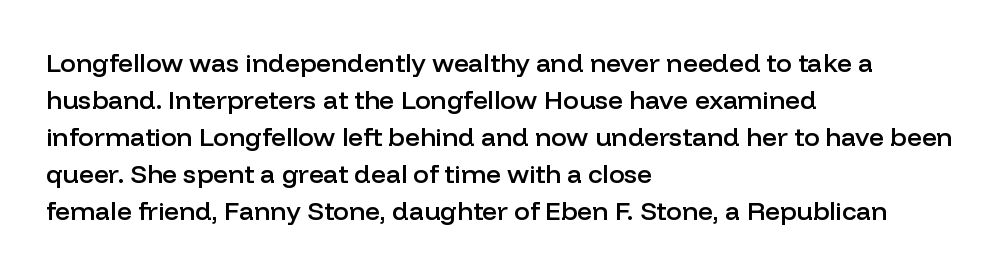
{"italic": "no", "bold": "semi", "underline": "no", "align": "left", "line_spacing": "normal", "line_spacing_ratio": 1.42, "letter_spacing": "normal", "letter_spacing_em": 0.0, "glyph_px": 26}
